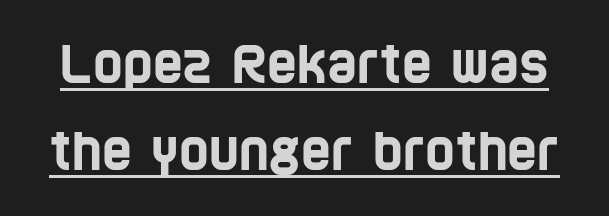
This rendering employs a face without finishing strokes, i.e., a sans-serif. A normal amount of white space separates one row of letters from the next. Compared with typical body copy, the letter spacing here is the same. The passage shown is underscored from start to finish. Each letter keeps its own natural width here, so spacing adapts to shape.
